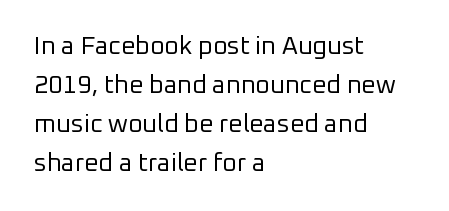
The space between consecutive lines is moderate. In terms of letterspacing, this is plain default setting. This rendering features lettering with no underline. Is the stroke heavy? The answer is a plain regular-or-lighter.
